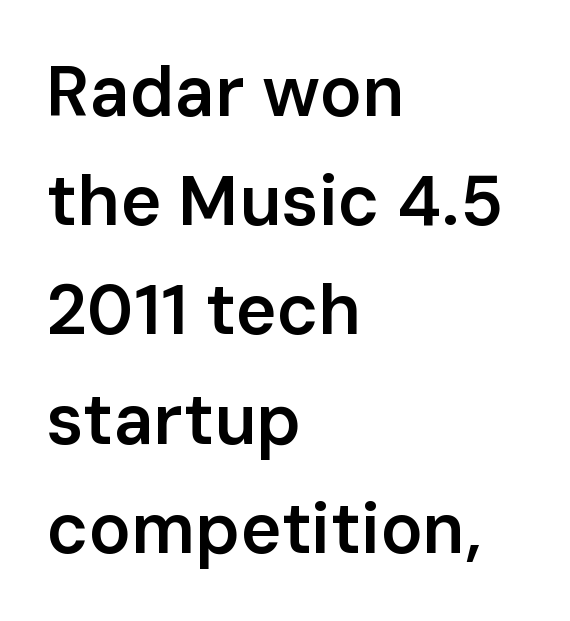
{"serif": "no", "italic": "no", "bold": "semi", "weight": "semibold", "width": "normal", "stroke_contrast": "low", "x_height": "medium", "monospaced": "no", "underline": "no", "align": "left", "line_spacing": "normal", "line_spacing_ratio": 1.56, "letter_spacing": "normal", "letter_spacing_em": 0.0, "glyph_px": 70}
